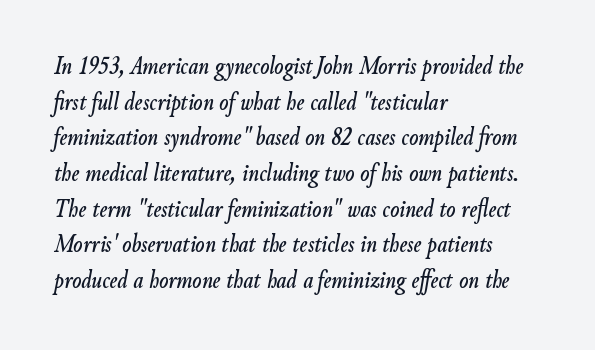
{"italic": "yes", "lean": "right", "slant_degrees": 9, "underline": "no", "align": "left", "line_spacing": "normal", "line_spacing_ratio": 1.32, "letter_spacing": "normal", "letter_spacing_em": 0.0, "glyph_px": 27}
